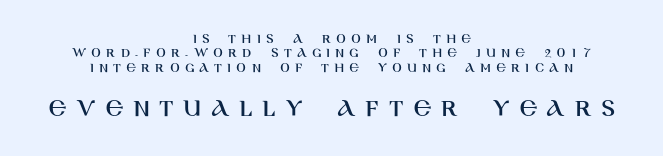
Q: Is the text italic (slanted)? A: No, it is upright.
Q: Is the text underlined? A: No.
Q: How is the paragraph aligned? A: Centered.
Q: Is the spacing between letters normal or unusually wide? A: Unusually wide.
Q: Is the spacing between lines tight, normal or loose? A: Tight.
Q: Which block of text is set in a larger size, the first (top) or the second (bottom)? A: The second (bottom) one.
